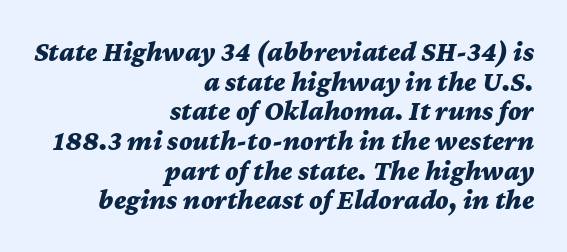
The image shows 28 px bold, wide type, italic (leaning right); set right-aligned, tight line spacing (1.06x), normal letter spacing, not underlined; medium stroke contrast and a medium x-height.
